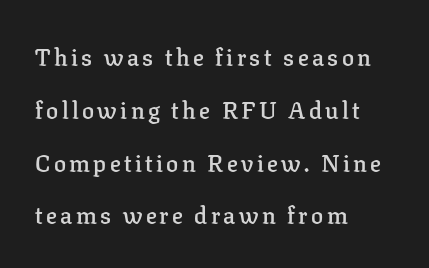
{"italic": "no", "bold": "semi", "underline": "no", "align": "left", "line_spacing": "loose", "line_spacing_ratio": 2.2, "glyph_px": 24}
